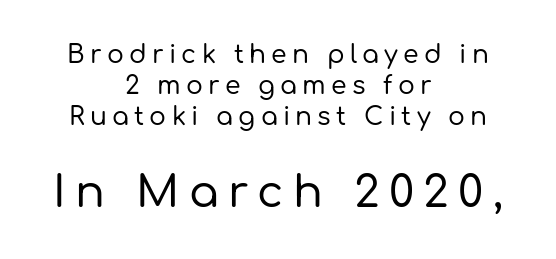
Q: Is the text italic (slanted)? A: No, it is upright.
Q: Is the typeface a serif or a sans-serif typeface? A: Sans-serif.
Q: Is the text underlined? A: No.
Q: How is the paragraph aligned? A: Centered.
Q: Is the spacing between letters normal or unusually wide? A: Unusually wide.
Q: Which block of text is set in a larger size, the first (top) or the second (bottom)? A: The second (bottom) one.
Q: Width (condensed, normal, or wide)? A: Normal.
Q: Stroke contrast? A: Low.
Q: x-height? A: Medium.
Q: Monospaced? A: No.
